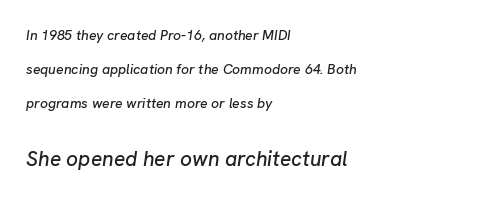
The text carries the slant typical of an italic or oblique font. Descenders are the only things crossing below the line. Bigger letters appear in the bottom chunk; the top chunk is reduced. What's the leading like? Stretched, with rows far apart. Alignment: flush left.
